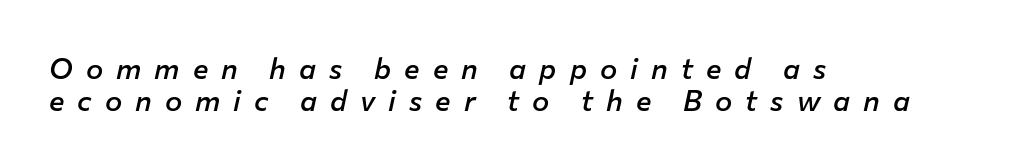
Q: Is the text bold? A: Semi-bold.
Q: Is the text italic (slanted)? A: Yes, it leans right by about 12 degrees.
Q: Is the text underlined? A: No.
Q: How is the paragraph aligned? A: Left-aligned.
Q: Is the spacing between letters normal or unusually wide? A: Unusually wide.
Q: Is the spacing between lines tight, normal or loose? A: Tight.
Q: Width (condensed, normal, or wide)? A: Normal.
Q: Stroke contrast? A: Low.
Q: x-height? A: Medium.
Q: Monospaced? A: No.
